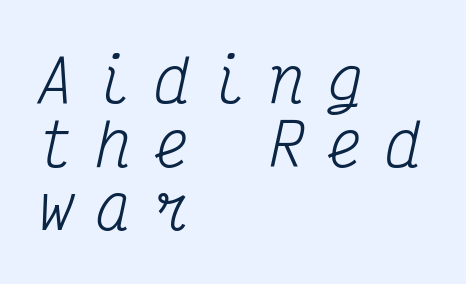
The image shows 59 px regular-weight, condensed serif type, italic (leaning right), monospaced; set left-aligned, tight line spacing (1.08x), unusually wide letter spacing (+0.38 em), not underlined; medium stroke contrast and a medium x-height.
